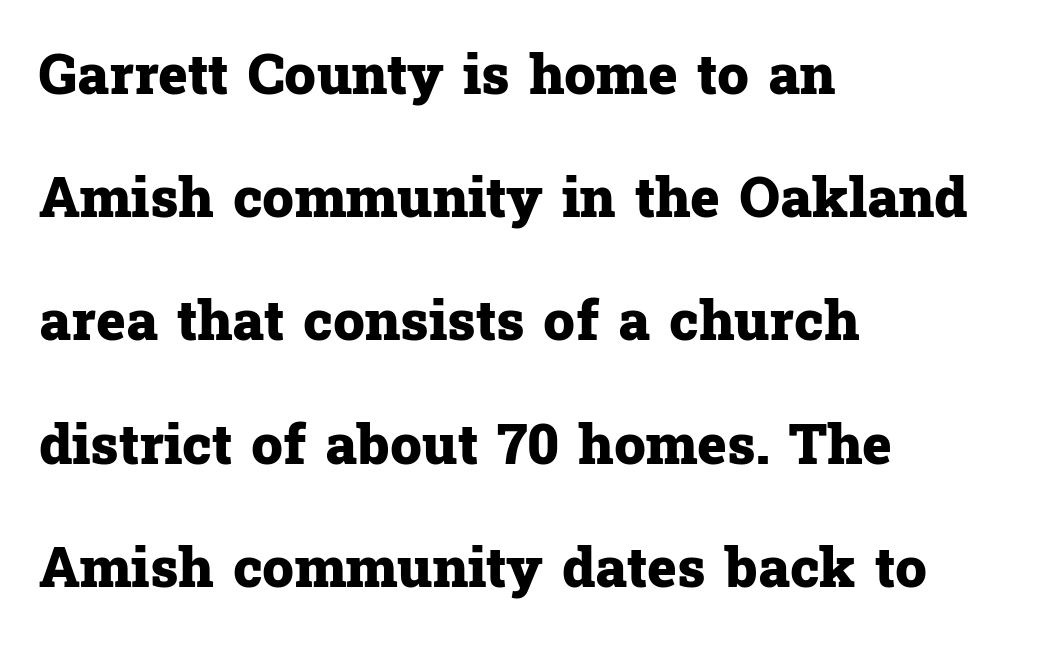
Q: Is the text bold? A: Yes.
Q: Is the text italic (slanted)? A: No, it is upright.
Q: Is the typeface a serif or a sans-serif typeface? A: Serif.
Q: Is the text underlined? A: No.
Q: How is the paragraph aligned? A: Left-aligned.
Q: Is the spacing between letters normal or unusually wide? A: Normal.
Q: Is the spacing between lines tight, normal or loose? A: Loose.
Q: Width (condensed, normal, or wide)? A: Normal.
Q: Stroke contrast? A: Low.
Q: x-height? A: Medium.
Q: Monospaced? A: No.
